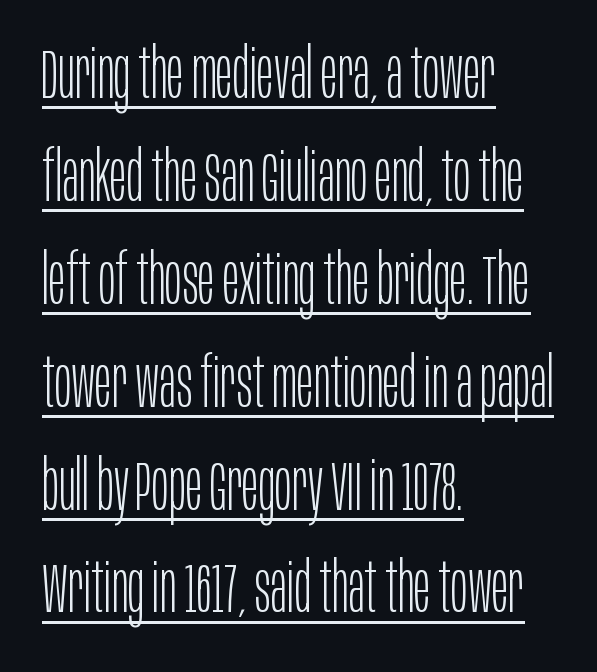
{"serif": "no", "italic": "no", "bold": "no", "weight": "light", "width": "condensed", "stroke_contrast": "low", "x_height": "large", "monospaced": "no", "underline": "yes", "align": "left", "line_spacing": "normal", "line_spacing_ratio": 1.47, "letter_spacing": "normal", "letter_spacing_em": 0.0, "glyph_px": 70}
